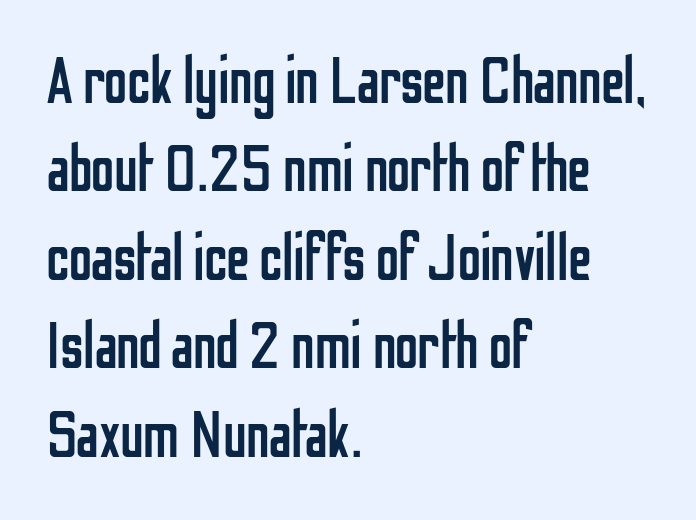
{"serif": "no", "italic": "no", "bold": "no", "weight": "regular", "width": "condensed", "stroke_contrast": "low", "x_height": "medium", "monospaced": "no", "underline": "no", "align": "left", "line_spacing": "normal", "line_spacing_ratio": 1.34, "letter_spacing": "normal", "letter_spacing_em": 0.0, "glyph_px": 66}
